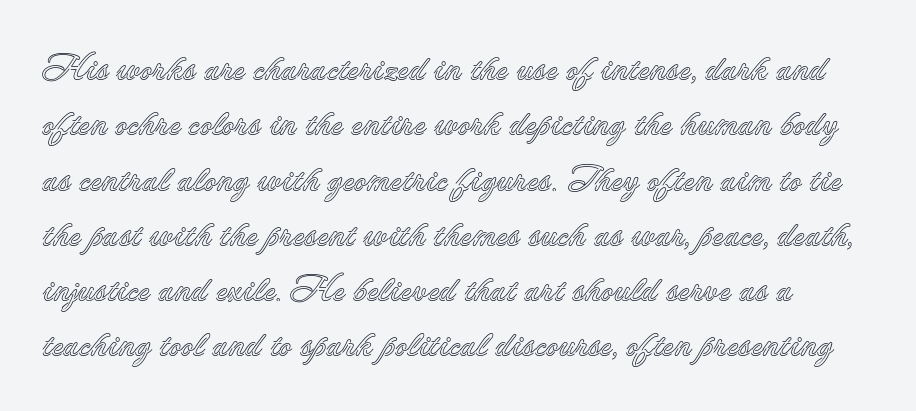
Q: Is the text italic (slanted)? A: Yes.
Q: Is the text underlined? A: No.
Q: Is the spacing between letters normal or unusually wide? A: Normal.
Q: Is the spacing between lines tight, normal or loose? A: Normal.
Q: Width (condensed, normal, or wide)? A: Normal.
Q: x-height? A: Small.
Q: Monospaced? A: No.
